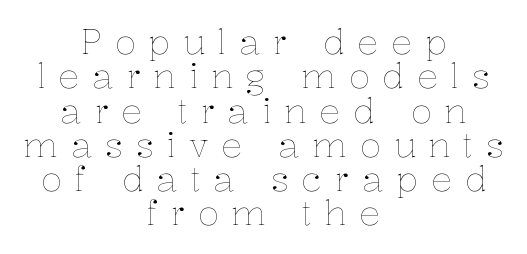
The image shows 35 px thin type, upright; set centered, tight line spacing (0.98x), unusually wide letter spacing (+0.36 em), not underlined; low stroke contrast and a medium x-height.
